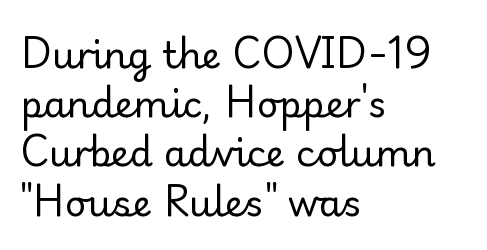
The image shows 37 px regular-weight serif type, upright; set left-aligned, normal line spacing (1.33x), normal letter spacing, not underlined; low stroke contrast and a small x-height.
